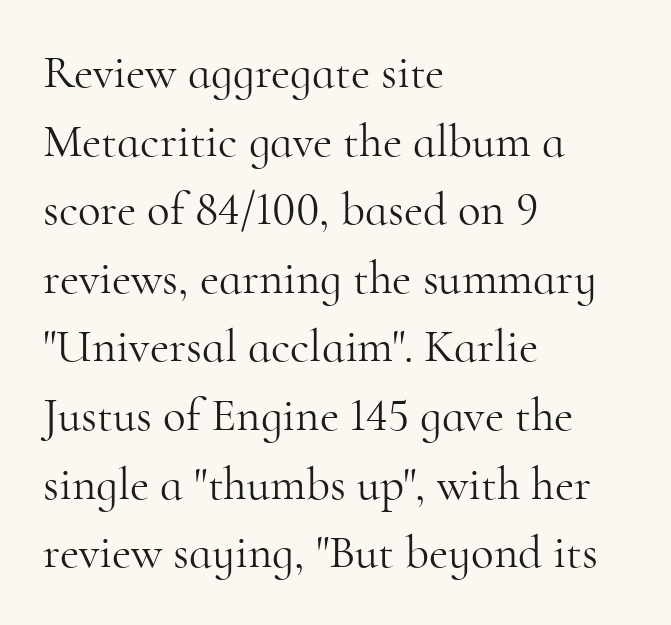
Q: Is the text bold? A: No.
Q: Is the text italic (slanted)? A: No, it is upright.
Q: Is the typeface a serif or a sans-serif typeface? A: Serif.
Q: Is the text underlined? A: No.
Q: How is the paragraph aligned? A: Left-aligned.
Q: Is the spacing between letters normal or unusually wide? A: Normal.
Q: Is the spacing between lines tight, normal or loose? A: Normal.
Q: Width (condensed, normal, or wide)? A: Normal.
Q: Stroke contrast? A: High.
Q: x-height? A: Small.
Q: Monospaced? A: No.
